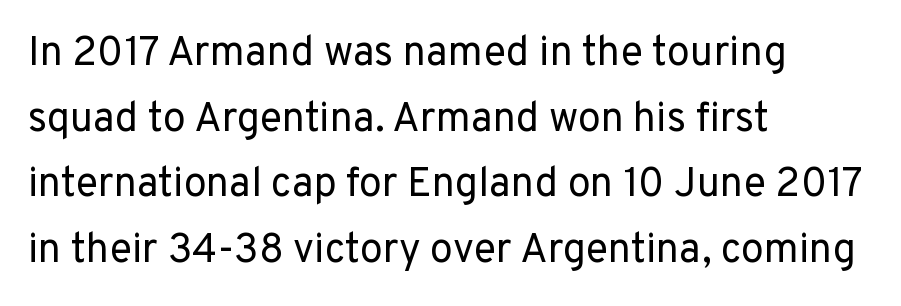
{"serif": "no", "italic": "no", "bold": "no", "weight": "regular", "width": "normal", "stroke_contrast": "low", "x_height": "medium", "monospaced": "no", "underline": "no", "align": "left", "line_spacing": "normal", "line_spacing_ratio": 1.6, "letter_spacing": "normal", "letter_spacing_em": 0.0, "glyph_px": 41}
